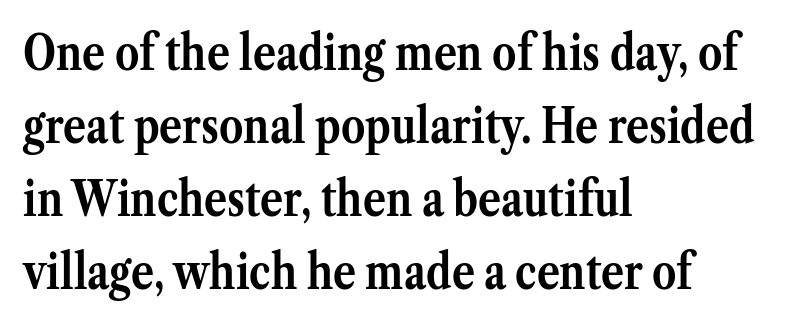
A typesetter would label this face a serif. The block of text has a typical density, with ordinary space between rows. Ascenders rise straight up at ninety degrees. This rendering features lettering with no underline. Typesetter's note: full bold, strokes at maximum text heaviness.
